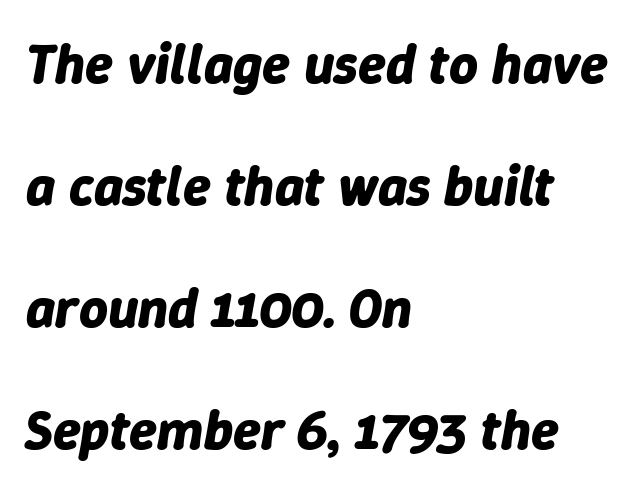
Think of a printed novel: that variable character pitch is what you see here. The vertical gap from one line to the next is large. Reading down the block, your eye returns to a fixed left position each line. The passage shown has conventional tracking throughout. Students, this is bold: see how much ink each stroke carries. Decoration check: the copy has no underline.
